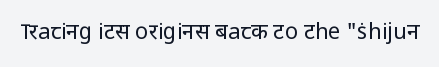
Q: Is the text bold? A: No.
Q: Is the text italic (slanted)? A: No, it is upright.
Q: Is the text underlined? A: No.
Q: Is the spacing between letters normal or unusually wide? A: Normal.
